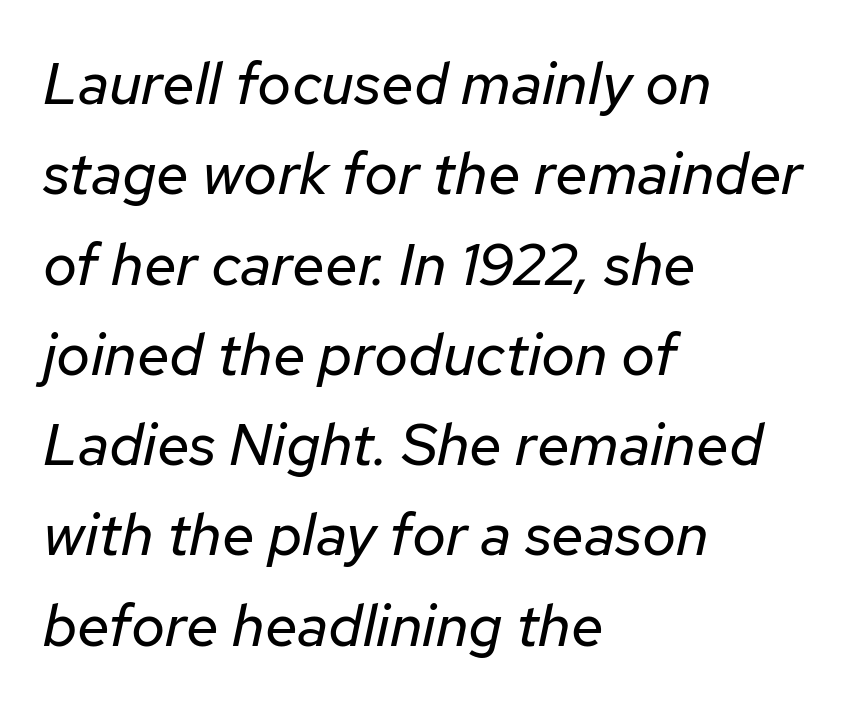
Q: Is the text bold? A: No.
Q: Is the text italic (slanted)? A: Yes, it leans right by about 12 degrees.
Q: Is the text underlined? A: No.
Q: How is the paragraph aligned? A: Left-aligned.
Q: Is the spacing between letters normal or unusually wide? A: Normal.
Q: Is the spacing between lines tight, normal or loose? A: Normal.
Q: Width (condensed, normal, or wide)? A: Normal.
Q: Stroke contrast? A: Low.
Q: x-height? A: Medium.
Q: Monospaced? A: No.
